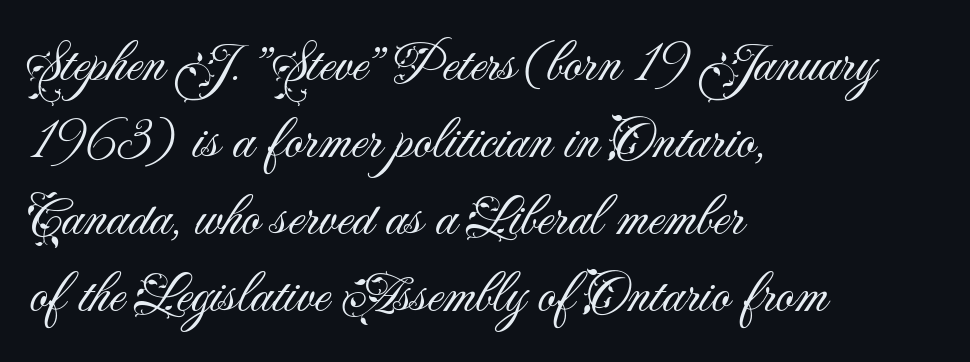
{"serif": "no", "bold": "no", "weight": "light", "width": "normal", "stroke_contrast": "medium", "x_height": "small", "monospaced": "no", "underline": "no", "align": "left", "line_spacing": "normal", "line_spacing_ratio": 1.35, "letter_spacing": "normal", "letter_spacing_em": 0.0, "glyph_px": 57}
